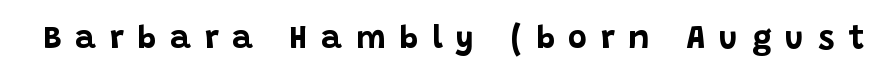
{"serif": "no", "italic": "no", "bold": "yes", "weight": "bold", "width": "normal", "stroke_contrast": "low", "x_height": "large", "monospaced": "no", "underline": "no", "letter_spacing": "wide", "letter_spacing_em": 0.43, "glyph_px": 32}
